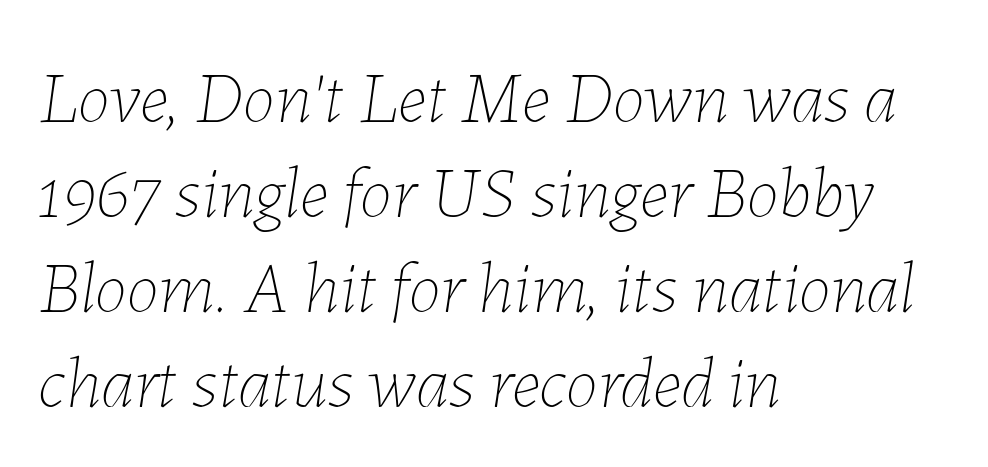
Q: Is the text bold? A: No.
Q: Is the text italic (slanted)? A: Yes, it leans right by about 7 degrees.
Q: Is the text underlined? A: No.
Q: How is the paragraph aligned? A: Left-aligned.
Q: Is the spacing between letters normal or unusually wide? A: Normal.
Q: Is the spacing between lines tight, normal or loose? A: Normal.
Q: Width (condensed, normal, or wide)? A: Normal.
Q: Stroke contrast? A: Low.
Q: x-height? A: Medium.
Q: Monospaced? A: No.
